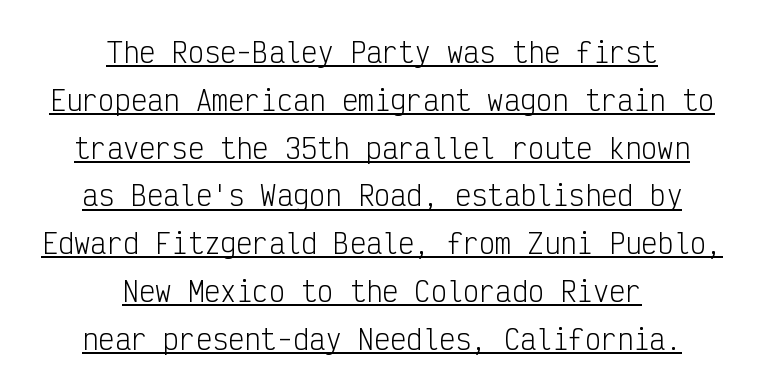
Q: Is the text bold? A: No.
Q: Is the text italic (slanted)? A: No, it is upright.
Q: Is the text underlined? A: Yes.
Q: How is the paragraph aligned? A: Centered.
Q: Is the spacing between letters normal or unusually wide? A: Normal.
